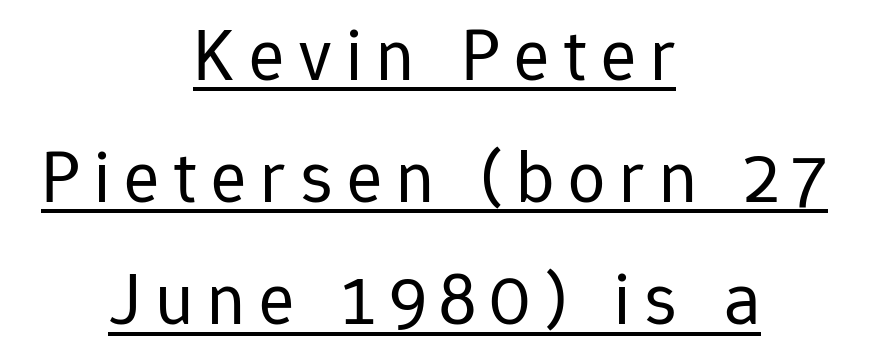
The words here are underlined. The space between consecutive lines is moderate. These lines are rendered in a variable-pitch font. Ordinary non-slanted type is in use. One-word summary of the alignment: center. Compared with a typical body face, this is equally light or lighter still.
